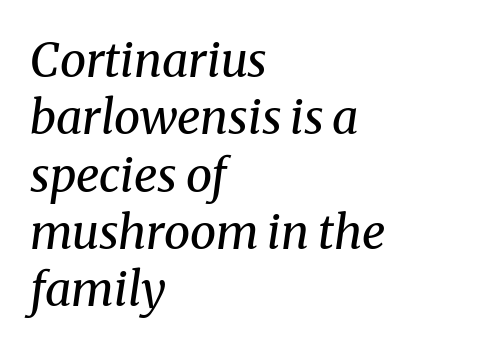
The weight would be labelled regular, book, light, or lighter still. Yep, that's italic — everything's leaning. The passage shown is typed in a proportional face where columns would drift. Typeset ragged right — the left edge is the straight one.
